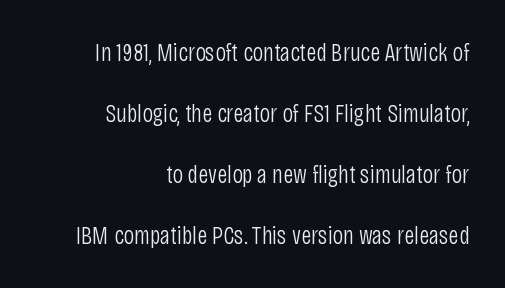
No letter is thick-stroked: the sample isn't bold. Reading down the block, your eye finds every line finishing at a fixed right position. A typesetter would mark this as roman, not italic. The letters sit at their default tracking, neither squeezed nor spread.
